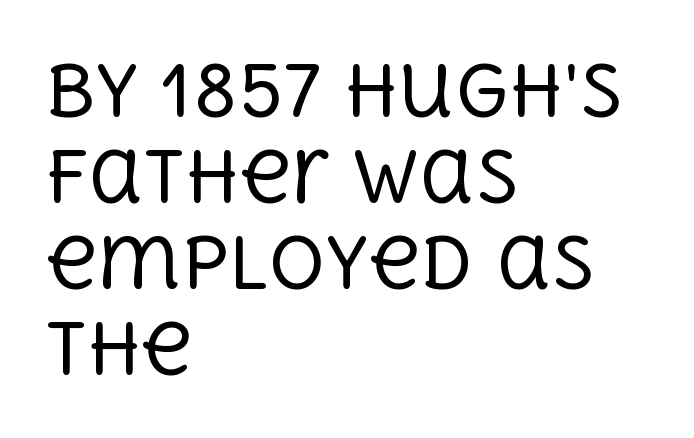
Characters follow at the spacing the type designer built in. The font's upright variant was chosen for this text. Each letter's strokes conclude with small projecting serifs. Honestly, there is no underline to notice here at all. Each letter keeps its own natural width here, so spacing adapts to shape. The rendering anchors every line to the left-hand side.
